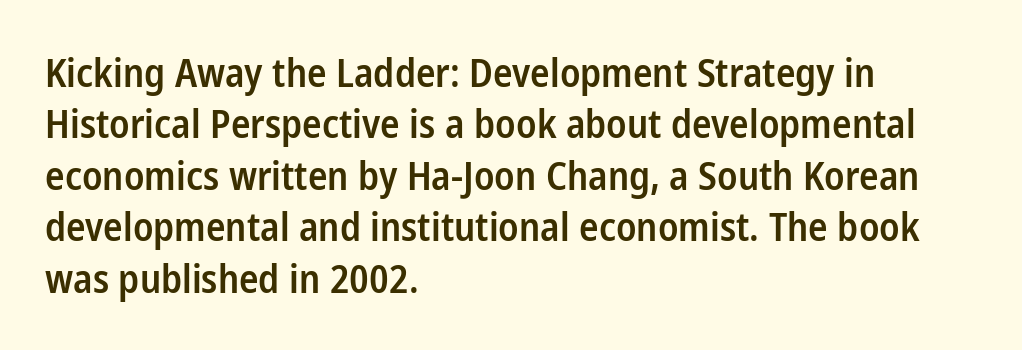
Q: Is the text bold? A: Semi-bold.
Q: Is the text italic (slanted)? A: No, it is upright.
Q: Is the typeface a serif or a sans-serif typeface? A: Sans-serif.
Q: Is the text underlined? A: No.
Q: How is the paragraph aligned? A: Left-aligned.
Q: Is the spacing between letters normal or unusually wide? A: Normal.
Q: Is the spacing between lines tight, normal or loose? A: Normal.
Q: Width (condensed, normal, or wide)? A: Condensed.
Q: Stroke contrast? A: Low.
Q: x-height? A: Medium.
Q: Monospaced? A: No.
